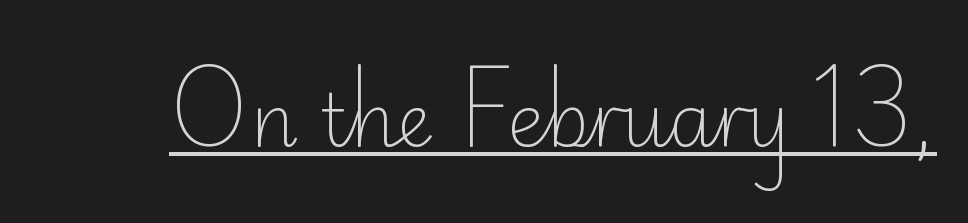
Does the type have serifs? No, each stem ends abruptly. Italic: no, the glyphs are upright roman. The weight tops out at a normal text grade. The string is rendered with underlining switched on.
